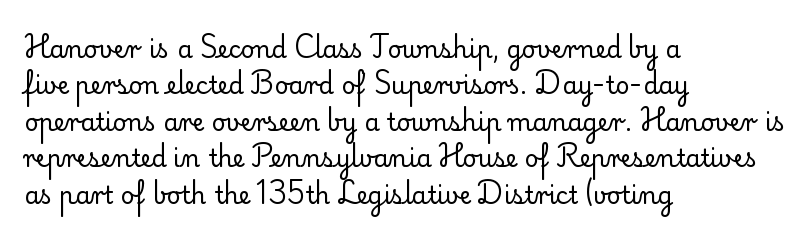
The foot of each line stays bare and open. These lines stack with their left ends in a neat column. Italic: no, the glyphs are upright roman. These lines sit exactly where default settings would place them.
